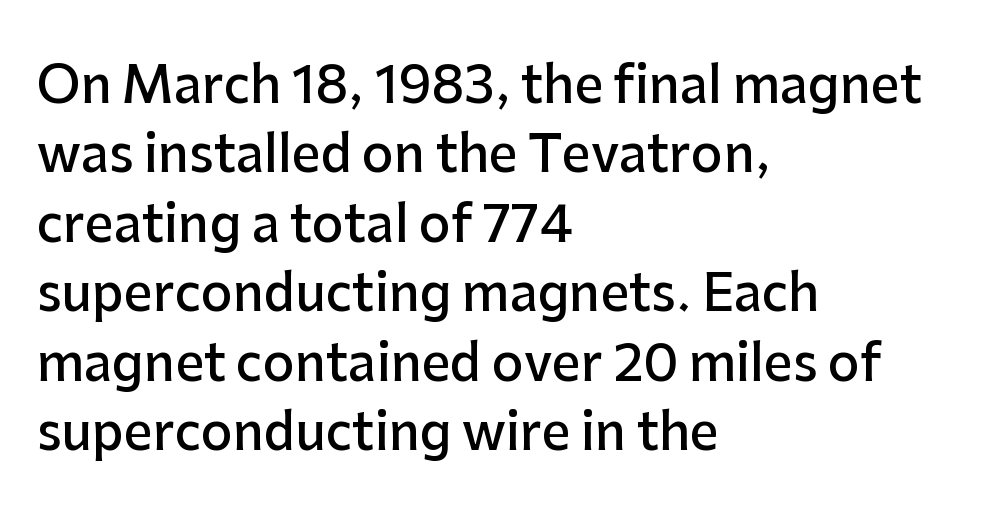
Q: Is the text bold? A: Semi-bold.
Q: Is the text italic (slanted)? A: No, it is upright.
Q: Is the typeface a serif or a sans-serif typeface? A: Sans-serif.
Q: Is the text underlined? A: No.
Q: How is the paragraph aligned? A: Left-aligned.
Q: Is the spacing between letters normal or unusually wide? A: Normal.
Q: Is the spacing between lines tight, normal or loose? A: Normal.
Q: Width (condensed, normal, or wide)? A: Normal.
Q: Stroke contrast? A: Low.
Q: x-height? A: Medium.
Q: Monospaced? A: No.
